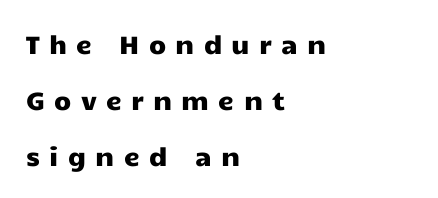
The image shows 25 px text type, upright; set left-aligned, loose line spacing (2.24x), unusually wide letter spacing (+0.37 em), not underlined.
